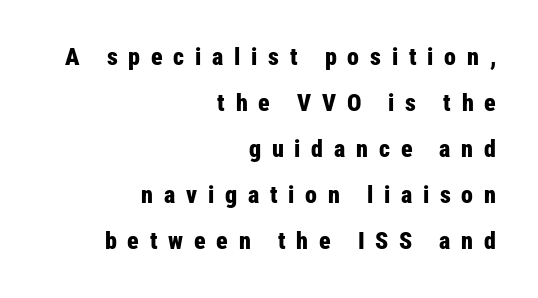
A great deal of white space separates one row of letters from the next. Only glyphs here, with clear space below each row. Every letter is thick-stroked: bold, no question. This is the regular roman posture of the typeface. The paragraph shown leans on its right margin. Short note: letters widely spaced.
